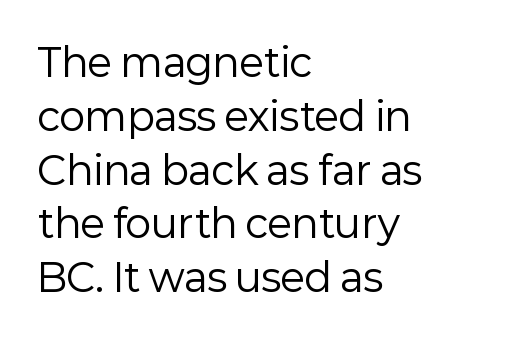
{"serif": "no", "italic": "no", "bold": "no", "weight": "regular", "width": "normal", "stroke_contrast": "low", "x_height": "medium", "monospaced": "no", "underline": "no", "align": "left", "line_spacing": "normal", "line_spacing_ratio": 1.38, "letter_spacing": "normal", "letter_spacing_em": 0.0, "glyph_px": 39}
